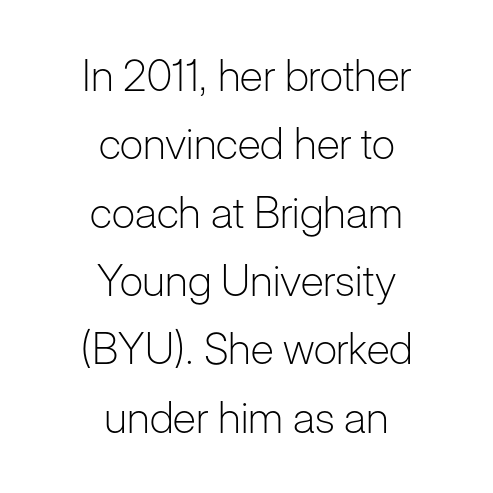
Q: Is the text bold? A: No.
Q: Is the text italic (slanted)? A: No, it is upright.
Q: Is the typeface a serif or a sans-serif typeface? A: Sans-serif.
Q: Is the text underlined? A: No.
Q: How is the paragraph aligned? A: Centered.
Q: Is the spacing between letters normal or unusually wide? A: Normal.
Q: Is the spacing between lines tight, normal or loose? A: Normal.
Q: Width (condensed, normal, or wide)? A: Normal.
Q: Stroke contrast? A: Low.
Q: x-height? A: Medium.
Q: Monospaced? A: No.
